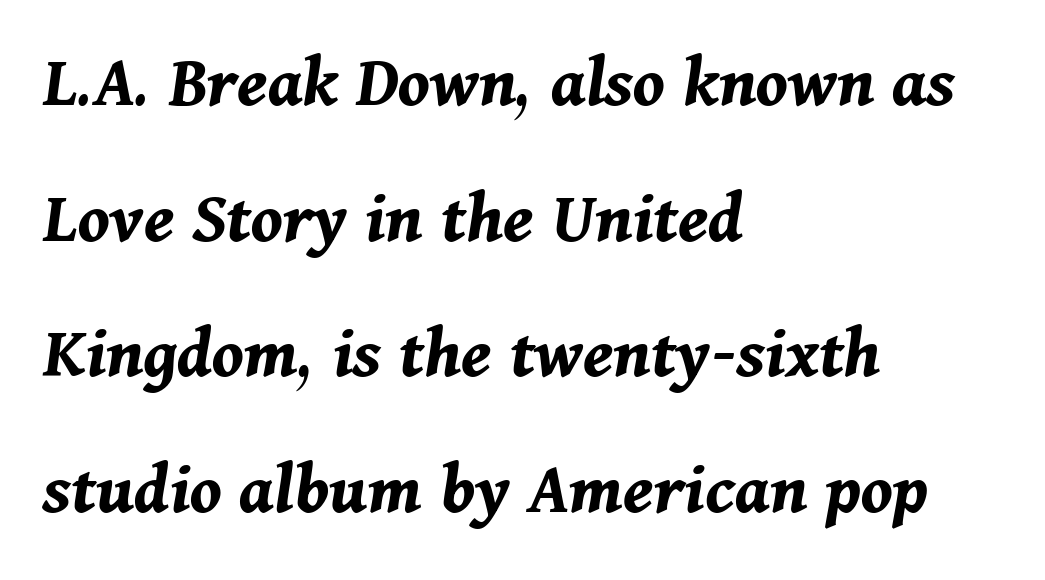
The image shows 75 px bold type, italic (leaning right); set left-aligned, line spacing 1.81x, normal letter spacing, not underlined; medium stroke contrast and a medium x-height.
